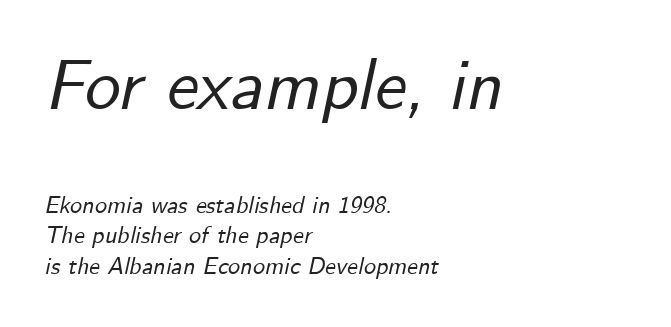
{"italic": "yes", "lean": "right", "slant_degrees": 12, "width": "normal", "stroke_contrast": "low", "x_height": "small", "monospaced": "no", "underline": "no", "align": "left", "line_spacing": "normal", "line_spacing_ratio": 1.27, "letter_spacing": "normal", "letter_spacing_em": 0.0, "larger_block": "first", "size_ratio": 2.96, "glyph_px": 71}
